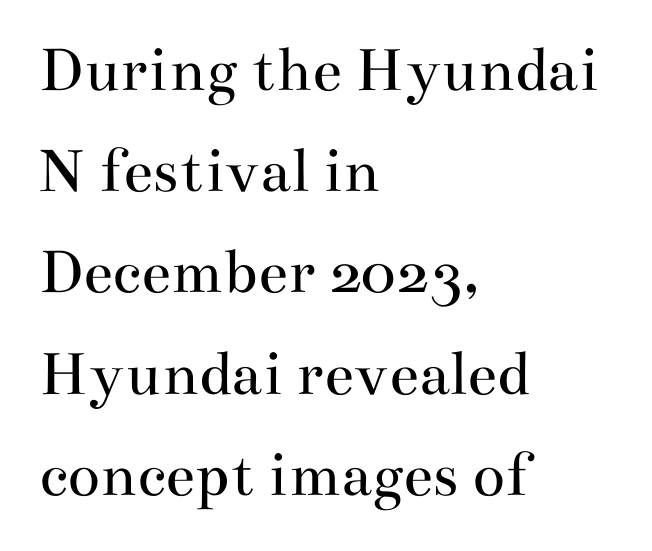
{"serif": "yes", "italic": "no", "bold": "no", "weight": "regular", "width": "wide", "stroke_contrast": "medium", "x_height": "small", "monospaced": "no", "underline": "no", "align": "left", "line_spacing": "normal", "line_spacing_ratio": 1.51, "letter_spacing": "normal", "letter_spacing_em": 0.0, "glyph_px": 67}
